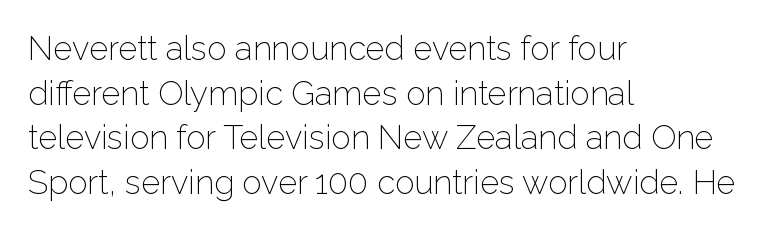
The image shows 33 px light sans-serif type, upright; set left-aligned, normal line spacing (1.35x), normal letter spacing, not underlined; low stroke contrast and a medium x-height.
